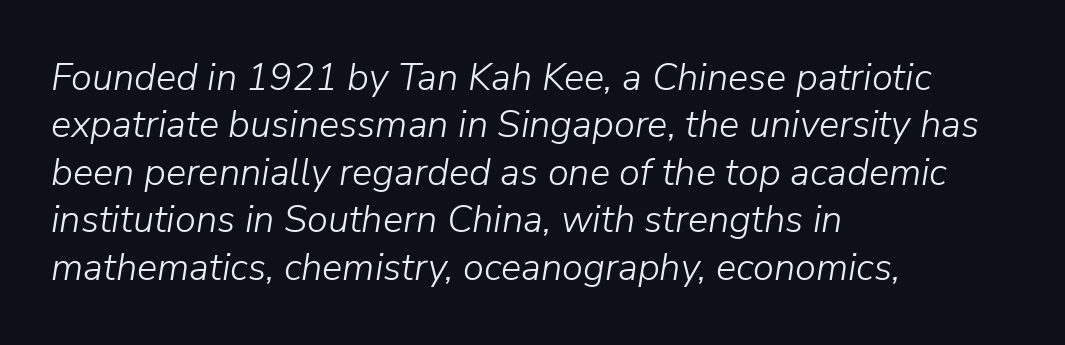
{"italic": "yes", "lean": "right", "slant_degrees": 9, "bold": "no", "weight": "light", "width": "normal", "stroke_contrast": "low", "x_height": "medium", "monospaced": "no", "underline": "no", "align": "left", "line_spacing": "normal", "line_spacing_ratio": 1.25, "letter_spacing": "normal", "letter_spacing_em": 0.0, "glyph_px": 38}
